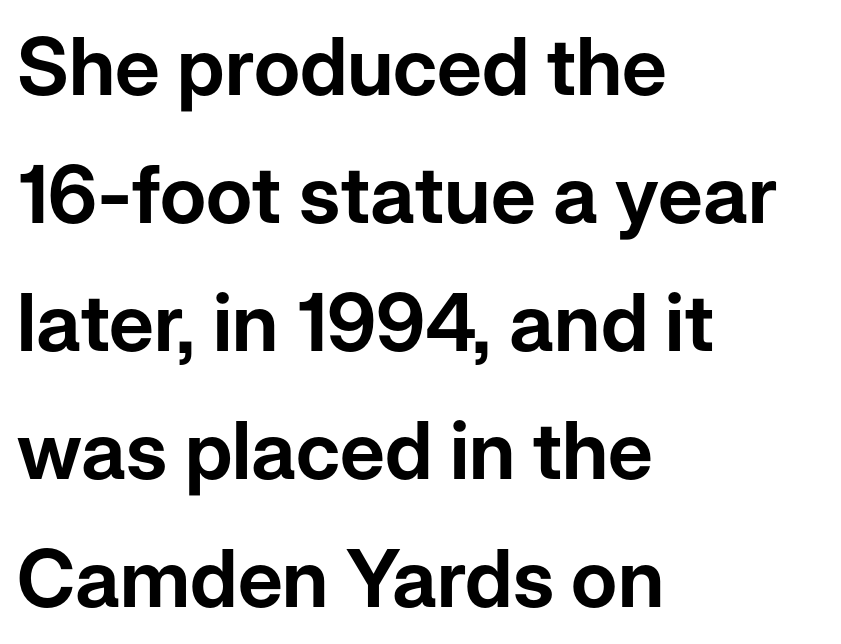
The image shows 80 px sans-serif type, upright; set left-aligned, normal line spacing (1.6x), normal letter spacing, not underlined; low stroke contrast and a medium x-height.
